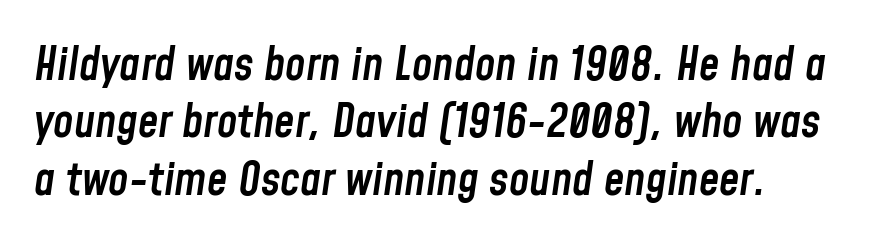
{"italic": "yes", "lean": "right", "slant_degrees": 8, "bold": "semi", "weight": "semibold", "width": "condensed", "stroke_contrast": "low", "x_height": "medium", "monospaced": "no", "underline": "no", "align": "left", "line_spacing": "normal", "line_spacing_ratio": 1.25, "letter_spacing": "normal", "letter_spacing_em": 0.0, "glyph_px": 46}
